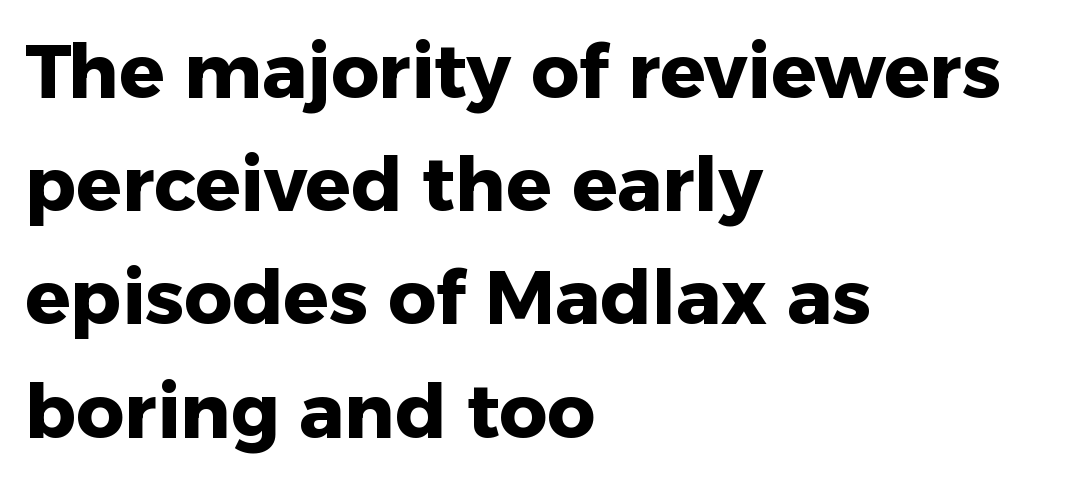
Set as a true bold cut, around the 700 mark. Think of a printed novel: that variable character pitch is what you see here. These lines are composed in type without serifs. In terms of leading, this rendering sits right in the middle.
